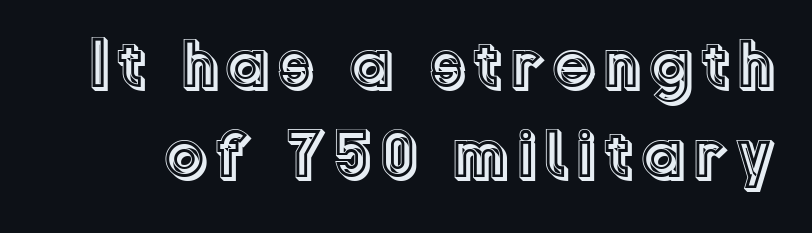
The image shows 69 px text type, upright; set normal line spacing (1.3x), not underlined; a medium x-height.
